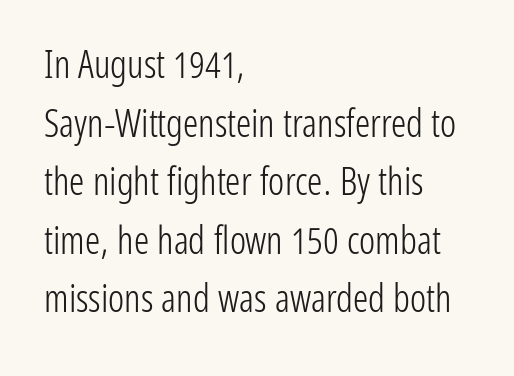
{"serif": "no", "italic": "no", "bold": "no", "weight": "light", "width": "condensed", "stroke_contrast": "low", "x_height": "medium", "monospaced": "no", "underline": "no", "align": "left", "line_spacing": "normal", "line_spacing_ratio": 1.54, "letter_spacing": "normal", "letter_spacing_em": 0.0, "glyph_px": 38}
